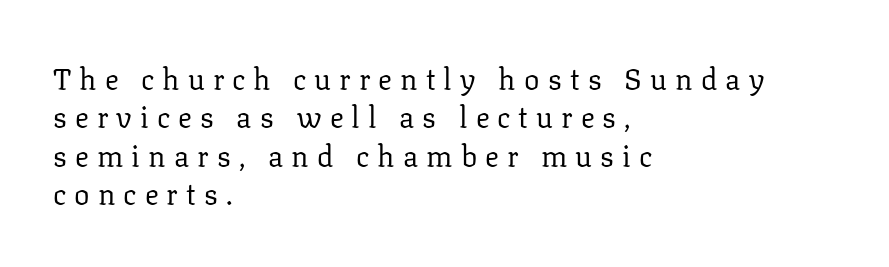
{"serif": "yes", "italic": "no", "bold": "no", "weight": "regular", "width": "normal", "stroke_contrast": "low", "x_height": "medium", "monospaced": "no", "underline": "no", "align": "left", "line_spacing": "normal", "line_spacing_ratio": 1.32, "letter_spacing": "wide", "letter_spacing_em": 0.28, "glyph_px": 29}
